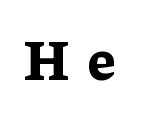
The image shows 55 px bold serif type, upright; set unusually wide letter spacing (+0.33 em), not underlined; low stroke contrast and a medium x-height.
